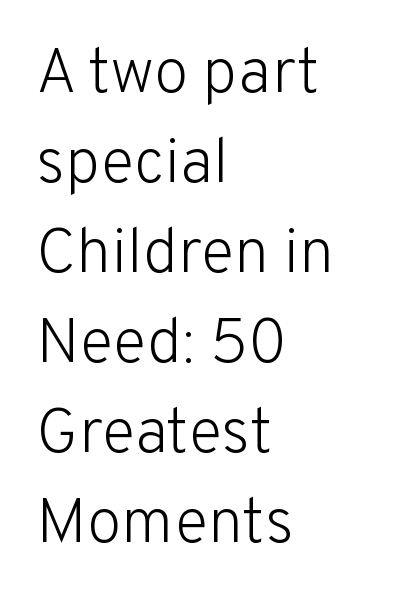
These glyphs show unthickened strokes, regular width or finer. Looks like regular typesetting: each glyph gets only the width it needs. The letters carry no serifs — their stems end cleanly without finishing strokes. Honestly, the row spacing looks completely unremarkable. Italic? Not at all — the glyphs are vertical. The paragraph shown leans on its left margin.
